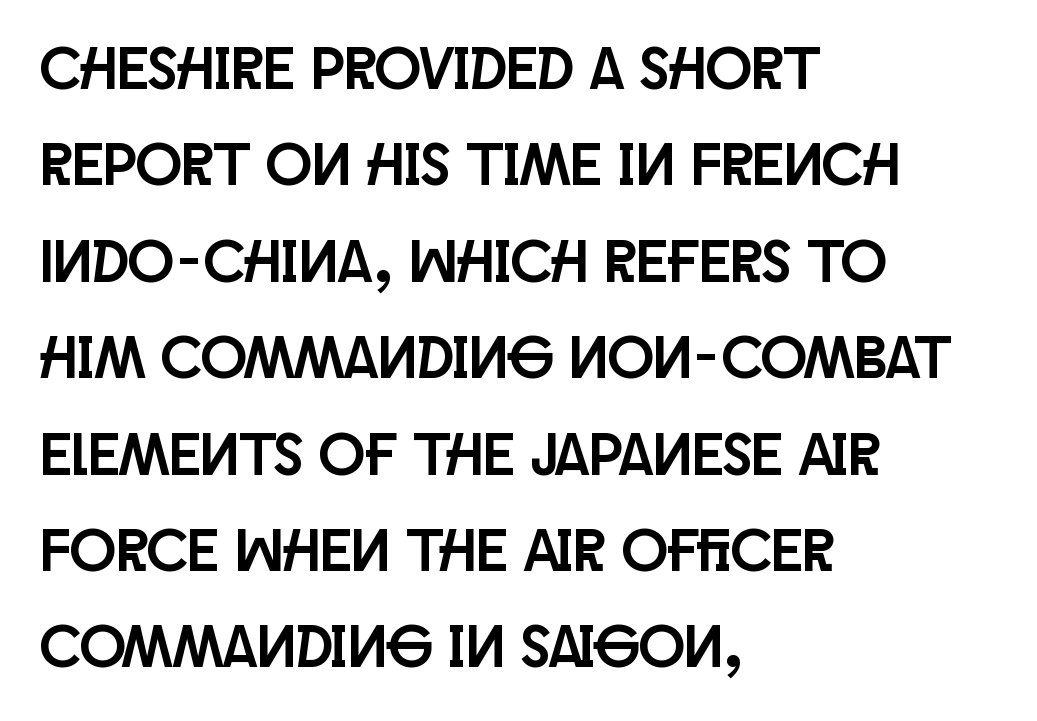
Q: Is the text italic (slanted)? A: No, it is upright.
Q: Is the typeface a serif or a sans-serif typeface? A: Sans-serif.
Q: Is the text underlined? A: No.
Q: How is the paragraph aligned? A: Left-aligned.
Q: Is the spacing between letters normal or unusually wide? A: Normal.
Q: Is the spacing between lines tight, normal or loose? A: Normal.
Q: Width (condensed, normal, or wide)? A: Condensed.
Q: Stroke contrast? A: Low.
Q: x-height? A: Large.
Q: Monospaced? A: No.
